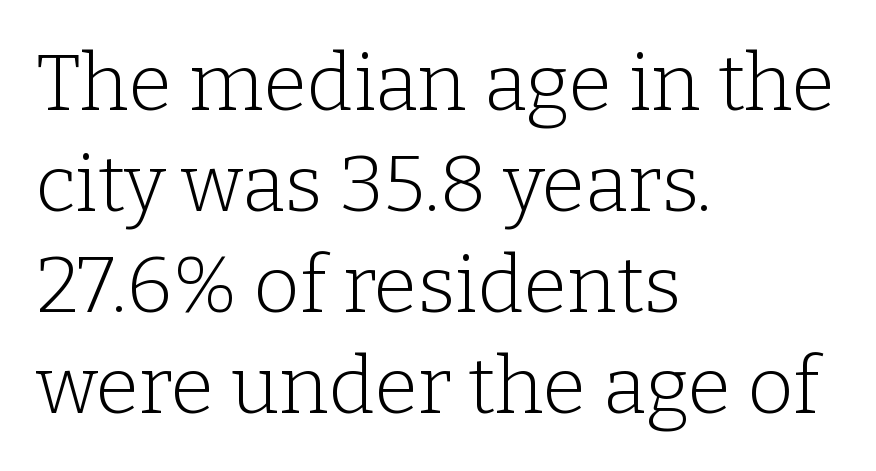
{"serif": "yes", "italic": "no", "bold": "no", "weight": "light", "width": "normal", "stroke_contrast": "low", "x_height": "medium", "monospaced": "no", "underline": "no", "align": "left", "line_spacing": "normal", "line_spacing_ratio": 1.28, "letter_spacing": "normal", "letter_spacing_em": 0.0, "glyph_px": 79}
